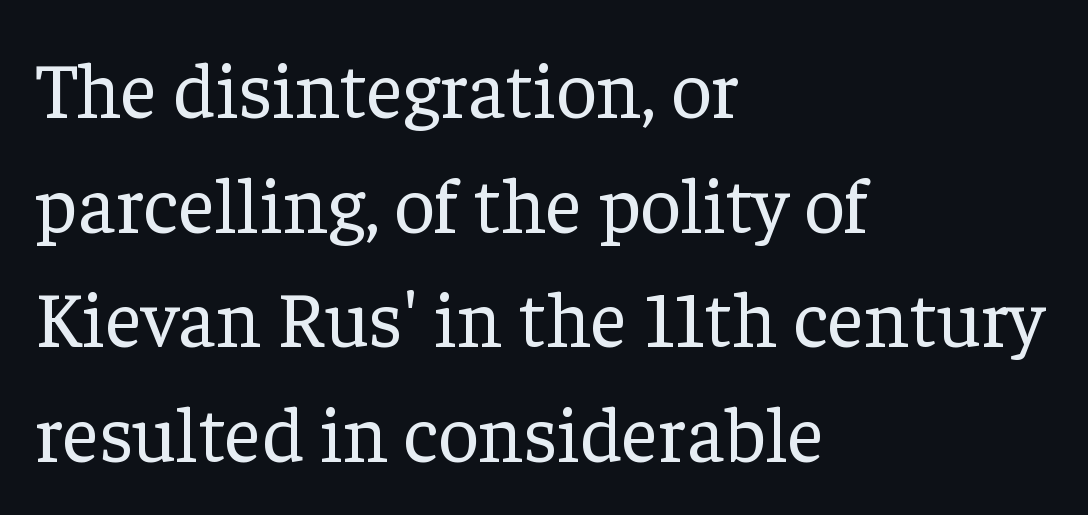
Characters remain perfectly vertical along every line. These lines are rendered in a variable-pitch font. Leading matches the norm, producing a regular column. No heavy texture on the line: the type isn't bold. The foot of each line stays bare and open. All the whitespace from short lines collects on the right.
